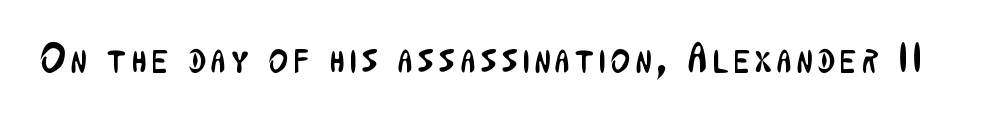
{"serif": "no", "italic": "no", "bold": "no", "weight": "regular", "width": "condensed", "stroke_contrast": "low", "x_height": "medium", "monospaced": "no", "underline": "no", "glyph_px": 41}
